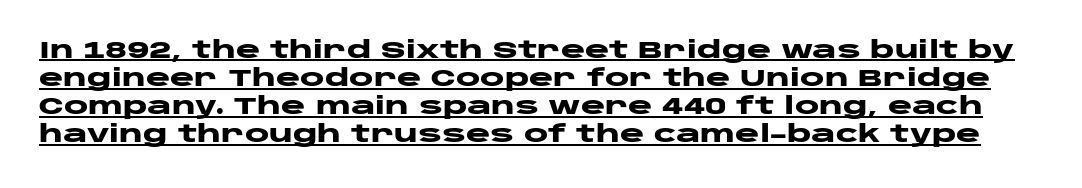
Q: Is the text bold? A: Yes.
Q: Is the text italic (slanted)? A: No, it is upright.
Q: Is the text underlined? A: Yes.
Q: Is the spacing between letters normal or unusually wide? A: Normal.
